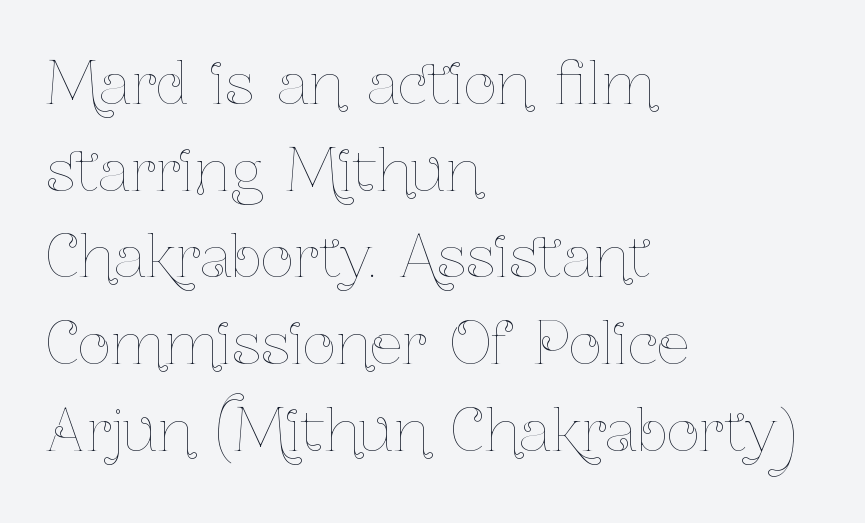
The letters advance in unequal steps, a hallmark of proportional type. Nope, not italic — everything's standing straight. Layout note: lines flush left. Heft: none added — not bold.
